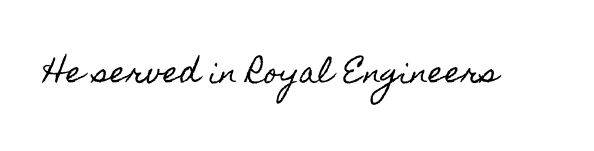
{"width": "condensed", "x_height": "small", "monospaced": "no", "underline": "no", "letter_spacing": "normal", "letter_spacing_em": 0.0, "glyph_px": 29}
